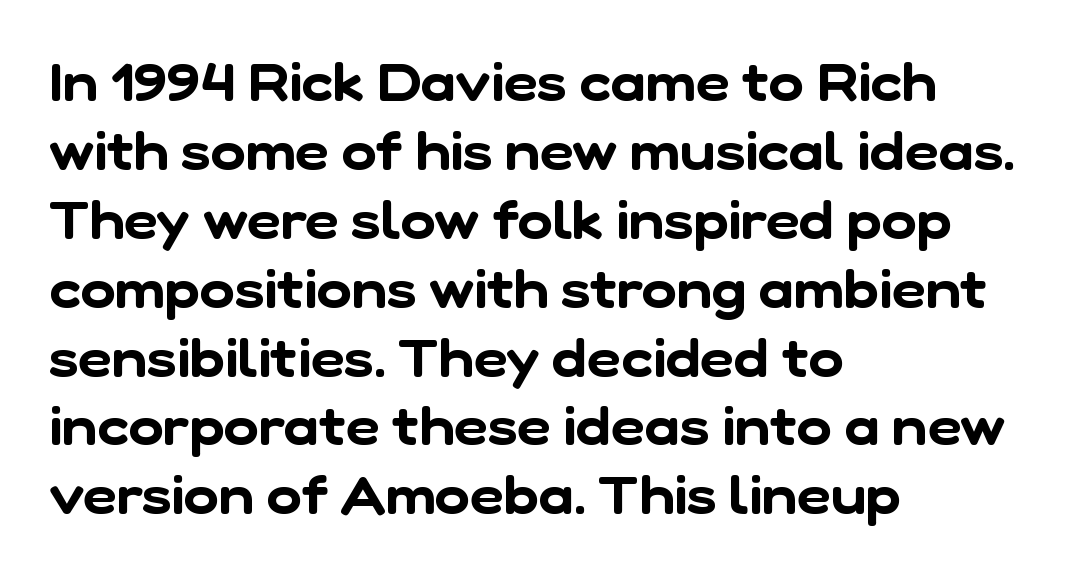
Q: Is the typeface a serif or a sans-serif typeface? A: Sans-serif.
Q: Is the text underlined? A: No.
Q: How is the paragraph aligned? A: Left-aligned.
Q: Is the spacing between letters normal or unusually wide? A: Normal.
Q: Is the spacing between lines tight, normal or loose? A: Normal.
Q: Width (condensed, normal, or wide)? A: Normal.
Q: Stroke contrast? A: Low.
Q: x-height? A: Medium.
Q: Monospaced? A: No.
